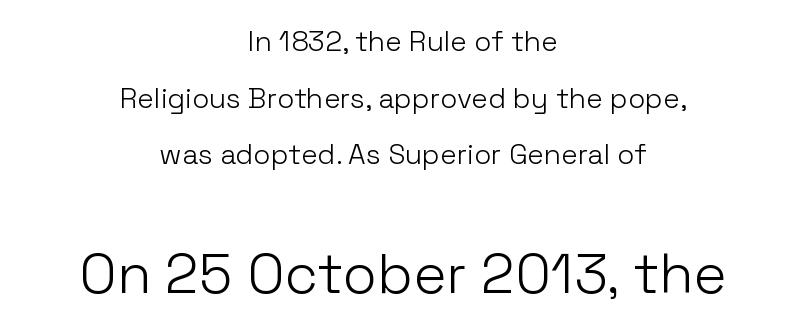
{"serif": "no", "italic": "no", "bold": "no", "weight": "light", "width": "normal", "stroke_contrast": "low", "x_height": "medium", "monospaced": "no", "underline": "no", "align": "center", "line_spacing": "loose", "line_spacing_ratio": 2.02, "letter_spacing": "normal", "letter_spacing_em": 0.0, "larger_block": "second", "size_ratio": 2.0, "glyph_px": 56}
